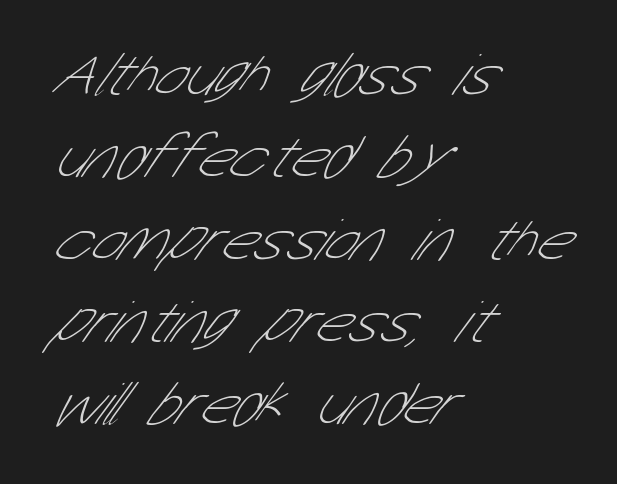
{"serif": "no", "bold": "no", "weight": "thin", "width": "condensed", "stroke_contrast": "low", "x_height": "medium", "monospaced": "no", "underline": "no", "align": "left", "line_spacing": "normal", "line_spacing_ratio": 1.35, "letter_spacing": "normal", "letter_spacing_em": 0.0, "glyph_px": 61}
